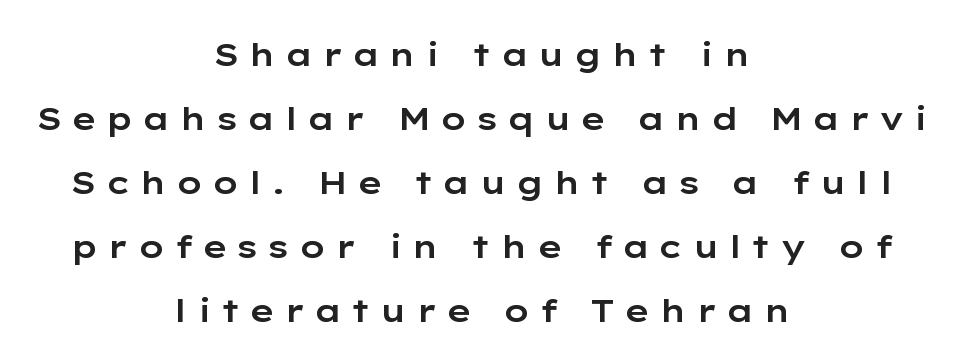
The image shows 32 px wide sans-serif type, upright; set centered, loose line spacing (2.0x), unusually wide letter spacing (+0.27 em), not underlined; low stroke contrast and a medium x-height.
